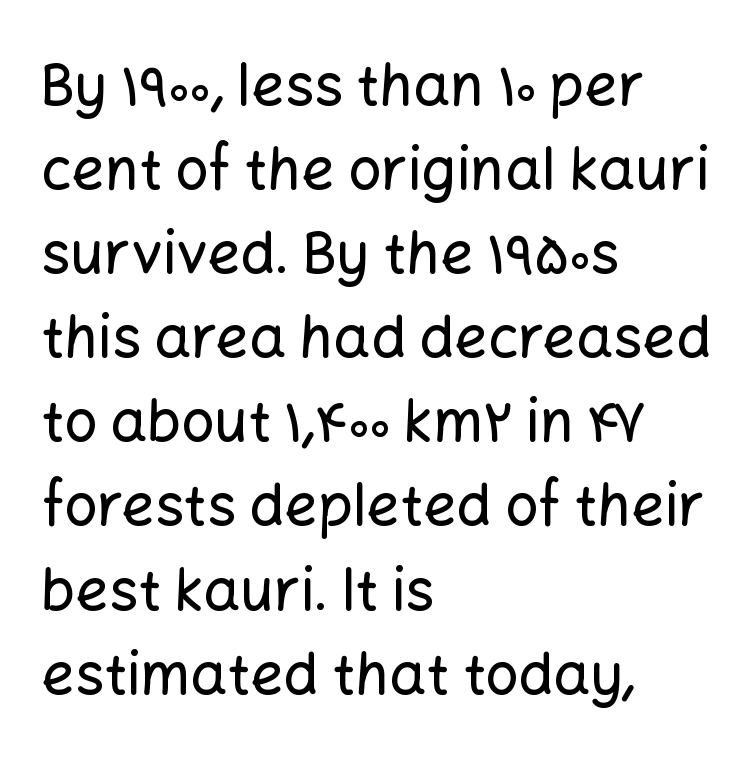
{"serif": "no", "italic": "no", "width": "normal", "stroke_contrast": "low", "x_height": "medium", "monospaced": "no", "underline": "no", "align": "left", "line_spacing": "normal", "line_spacing_ratio": 1.45, "letter_spacing": "normal", "letter_spacing_em": 0.0, "glyph_px": 58}
